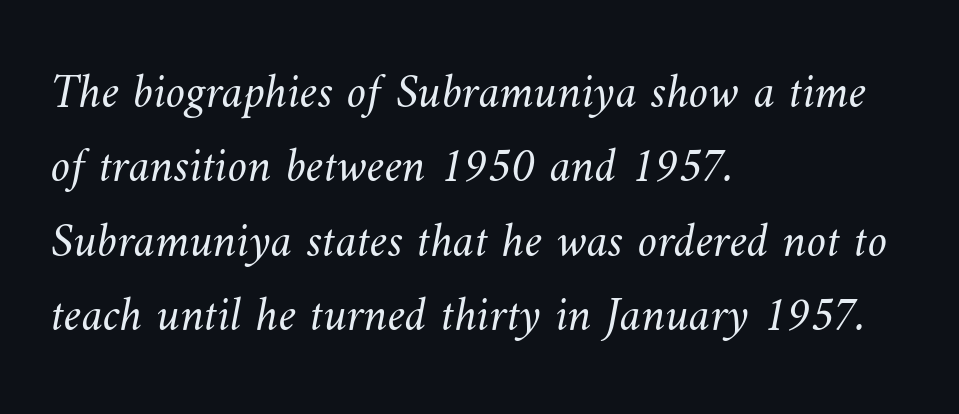
The image shows 49 px light type; set left-aligned, normal line spacing (1.52x), normal letter spacing, not underlined; medium stroke contrast and a small x-height.
